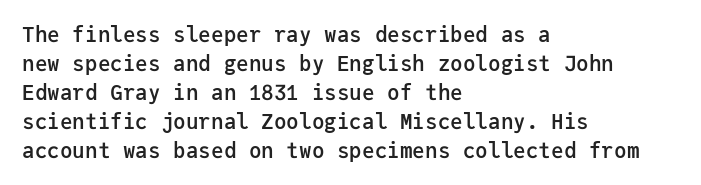
These lines keep a tight, regular rhythm from letter to letter. If you drew a ruler down the left edge, every line would touch it. Compared with an ordinary text face, these strokes are moderately heavier — a semibold. Whoever set this chose a conventional vertical rhythm. The glyphs are unaccompanied by any horizontal stroke below them.
